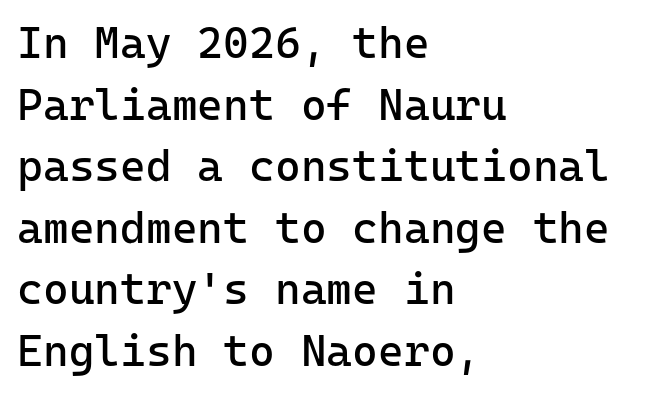
Q: Is the text bold? A: No.
Q: Is the text italic (slanted)? A: No, it is upright.
Q: Is the typeface a serif or a sans-serif typeface? A: Sans-serif.
Q: Is the text underlined? A: No.
Q: How is the paragraph aligned? A: Left-aligned.
Q: Is the spacing between letters normal or unusually wide? A: Normal.
Q: Is the spacing between lines tight, normal or loose? A: Normal.
Q: Width (condensed, normal, or wide)? A: Normal.
Q: Stroke contrast? A: Low.
Q: x-height? A: Medium.
